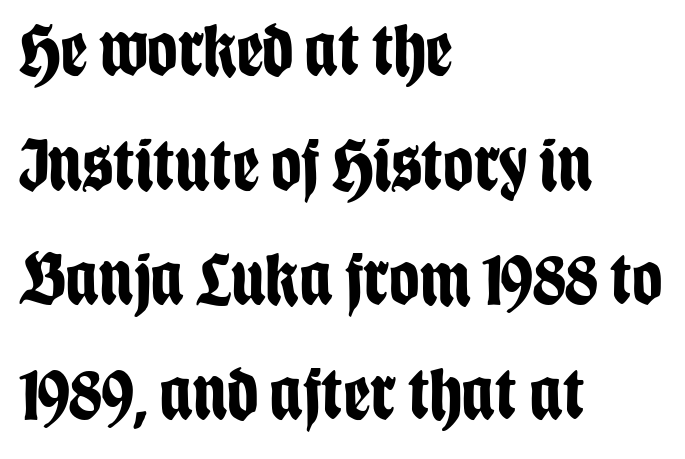
The image shows 75 px bold, condensed sans-serif type, upright; set left-aligned, normal line spacing (1.53x), normal letter spacing, not underlined; low stroke contrast and a large x-height.
